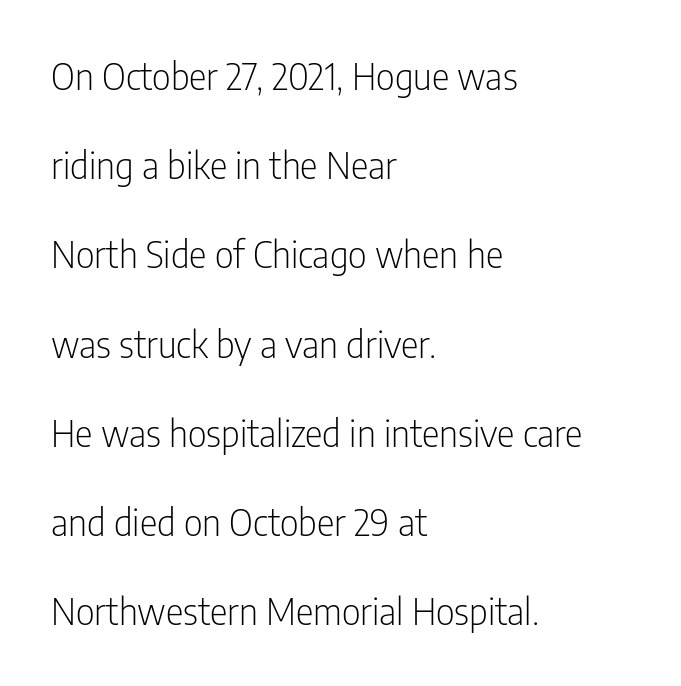
The image shows 37 px light, condensed sans-serif type, upright; set left-aligned, loose line spacing (2.41x), normal letter spacing, not underlined; low stroke contrast and a medium x-height.
